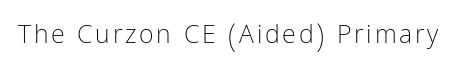
The image shows 25 px text type, upright; set not underlined.
